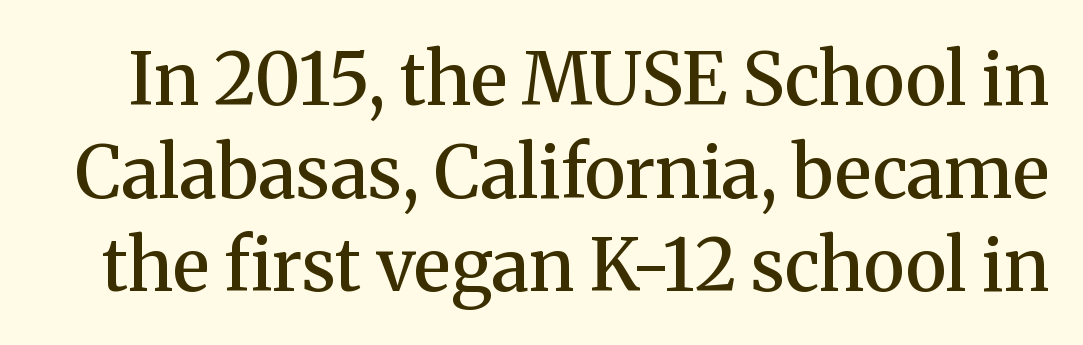
Q: Is the text bold? A: Semi-bold.
Q: Is the text italic (slanted)? A: No, it is upright.
Q: Is the typeface a serif or a sans-serif typeface? A: Serif.
Q: Is the text underlined? A: No.
Q: Is the spacing between letters normal or unusually wide? A: Normal.
Q: Is the spacing between lines tight, normal or loose? A: Normal.
Q: Width (condensed, normal, or wide)? A: Normal.
Q: Stroke contrast? A: Medium.
Q: x-height? A: Medium.
Q: Monospaced? A: No.
